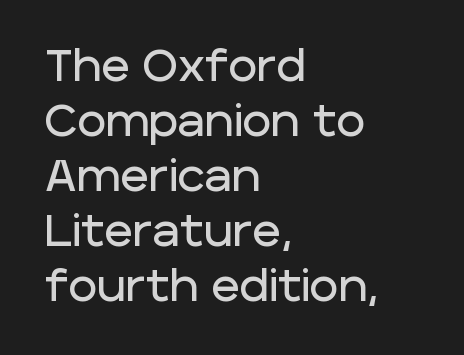
In terms of posture, this sample is upright. What kind of face is this? One without serifs — a sans. Is this a fixed-width face? No — the glyphs have proportional, varying widths. The baseline area is clear. The passage shown stacks its lines at a standard gap.
